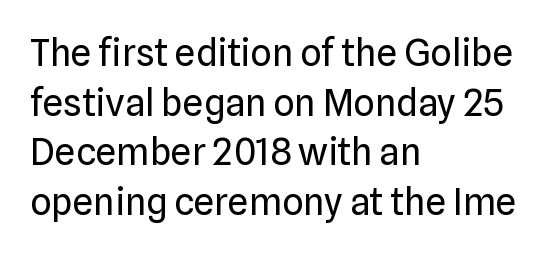
The image shows 37 px regular-weight sans-serif type, upright; set left-aligned, normal line spacing (1.34x), normal letter spacing, not underlined; low stroke contrast and a medium x-height.
